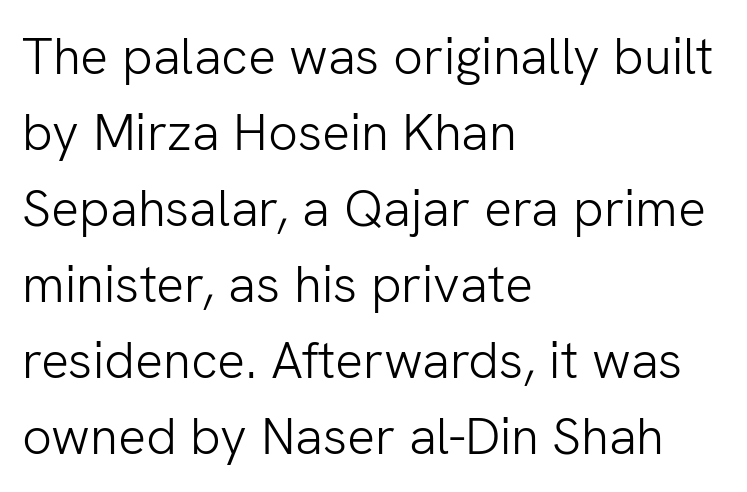
The image shows 52 px light sans-serif type, upright; set left-aligned, normal line spacing (1.46x), normal letter spacing, not underlined; low stroke contrast and a medium x-height.
